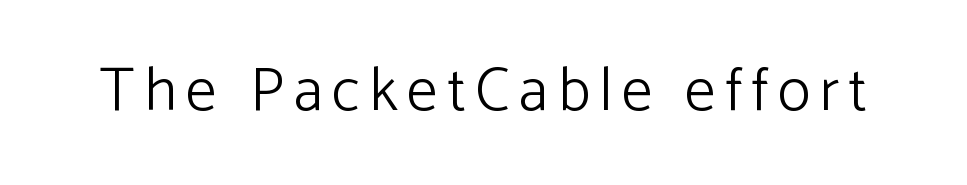
The image shows 62 px light sans-serif type, upright; set not underlined; low stroke contrast and a medium x-height.
